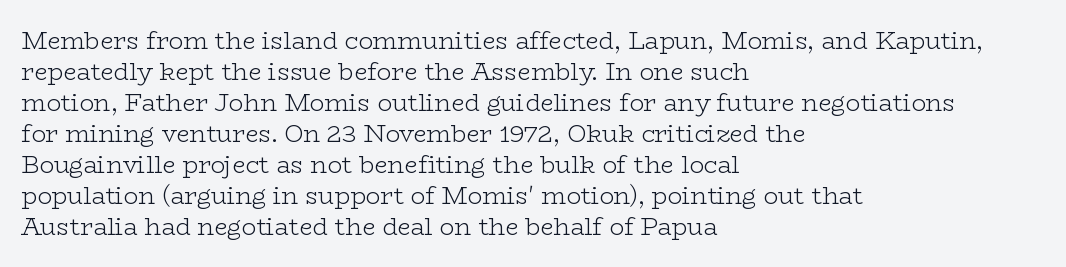
These lines keep a tight, regular rhythm from letter to letter. Notice how descenders clear the ascenders below comfortably — that's standard leading. These lines were composed using upright roman letters. One-word summary of the alignment: left. Nobody drew a line under any word here. The typesetting does not lean heavy: it is not bold.
